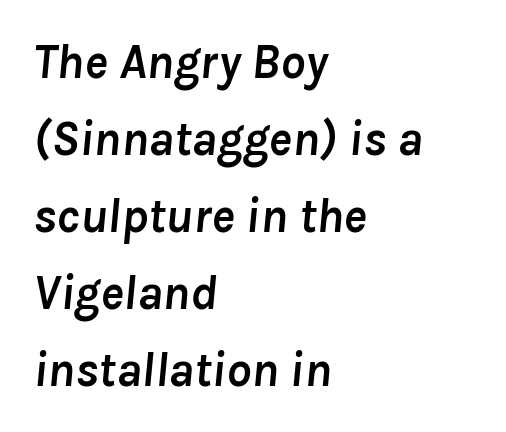
Q: Is the text bold? A: Yes.
Q: Is the text italic (slanted)? A: Yes, it leans right by about 8 degrees.
Q: Is the text underlined? A: No.
Q: How is the paragraph aligned? A: Left-aligned.
Q: Is the spacing between letters normal or unusually wide? A: Normal.
Q: Is the spacing between lines tight, normal or loose? A: Normal.
Q: Width (condensed, normal, or wide)? A: Normal.
Q: Stroke contrast? A: Low.
Q: x-height? A: Medium.
Q: Monospaced? A: No.
